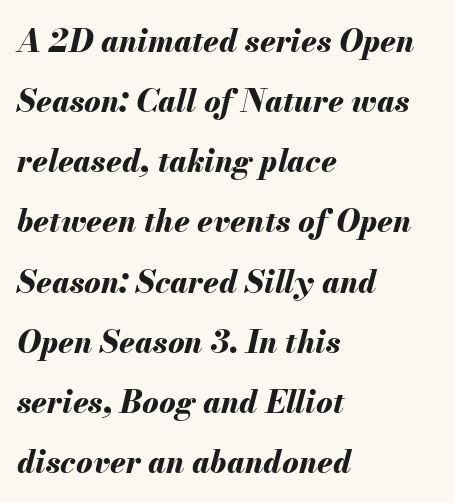
{"italic": "yes", "lean": "right", "slant_degrees": 13, "bold": "yes", "weight": "bold", "width": "normal", "stroke_contrast": "medium", "x_height": "small", "monospaced": "no", "underline": "no", "align": "left", "line_spacing": "loose", "line_spacing_ratio": 1.94, "letter_spacing": "normal", "letter_spacing_em": 0.0, "glyph_px": 31}
